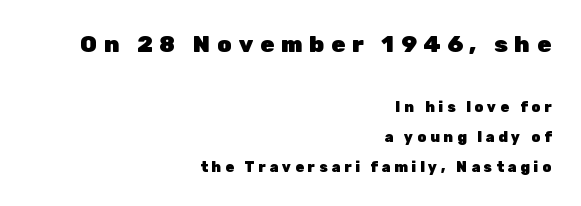
Each new line begins a long way beneath the previous one. A student would call this right alignment; a typographer would say flush right, rag left. Inter-character spacing is expanded well beyond the font's built-in metrics. Style check: upright. Reading top to bottom, the characters get smaller at the block break.
